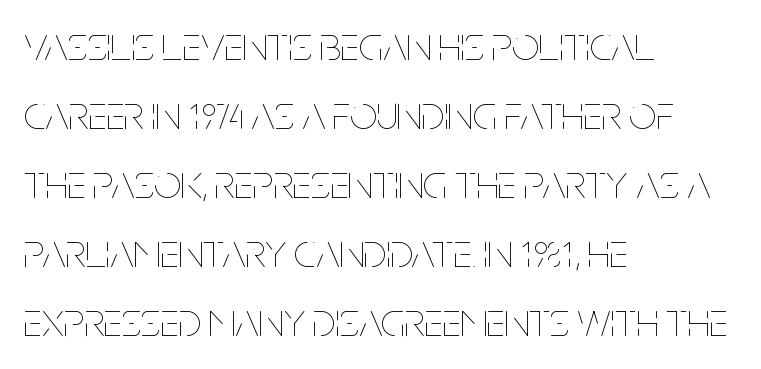
Q: Is the text bold? A: No.
Q: Is the text italic (slanted)? A: No, it is upright.
Q: Is the text underlined? A: No.
Q: How is the paragraph aligned? A: Left-aligned.
Q: Is the spacing between letters normal or unusually wide? A: Normal.
Q: Is the spacing between lines tight, normal or loose? A: Normal.
Q: Width (condensed, normal, or wide)? A: Condensed.
Q: Stroke contrast? A: Low.
Q: x-height? A: Large.
Q: Monospaced? A: No.
